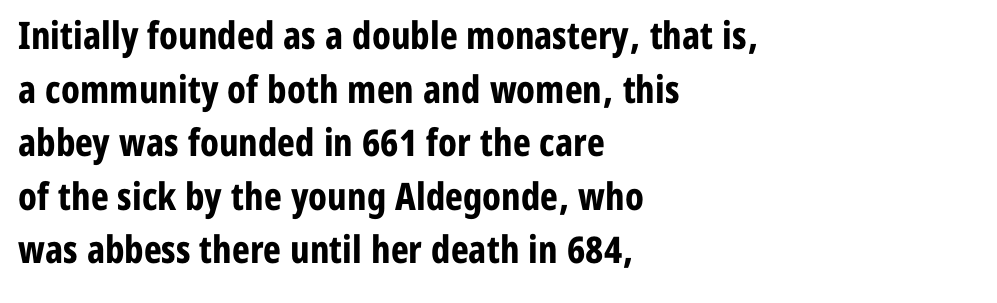
{"serif": "no", "italic": "no", "bold": "yes", "weight": "bold", "width": "condensed", "stroke_contrast": "low", "x_height": "medium", "monospaced": "no", "underline": "no", "align": "left", "line_spacing": "normal", "line_spacing_ratio": 1.41, "letter_spacing": "normal", "letter_spacing_em": 0.0, "glyph_px": 38}
